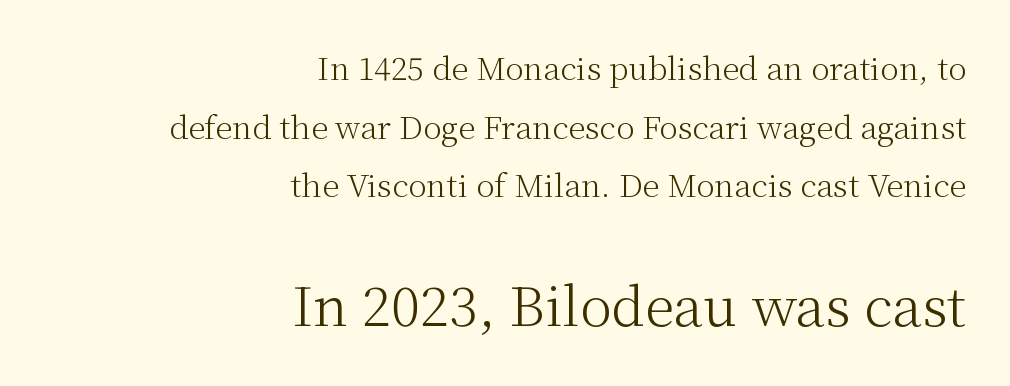
Q: Is the text bold? A: No.
Q: Is the text italic (slanted)? A: No, it is upright.
Q: Is the typeface a serif or a sans-serif typeface? A: Serif.
Q: Is the text underlined? A: No.
Q: How is the paragraph aligned? A: Right-aligned.
Q: Is the spacing between letters normal or unusually wide? A: Normal.
Q: Which block of text is set in a larger size, the first (top) or the second (bottom)? A: The second (bottom) one.
Q: Width (condensed, normal, or wide)? A: Normal.
Q: Stroke contrast? A: Medium.
Q: x-height? A: Medium.
Q: Monospaced? A: No.
